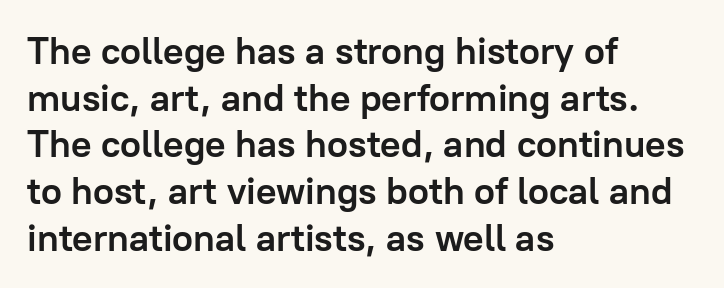
{"serif": "no", "italic": "no", "bold": "yes", "weight": "semibold", "width": "normal", "stroke_contrast": "low", "x_height": "medium", "monospaced": "no", "underline": "no", "align": "left", "line_spacing_ratio": 1.23, "letter_spacing": "normal", "letter_spacing_em": 0.0, "glyph_px": 38}
